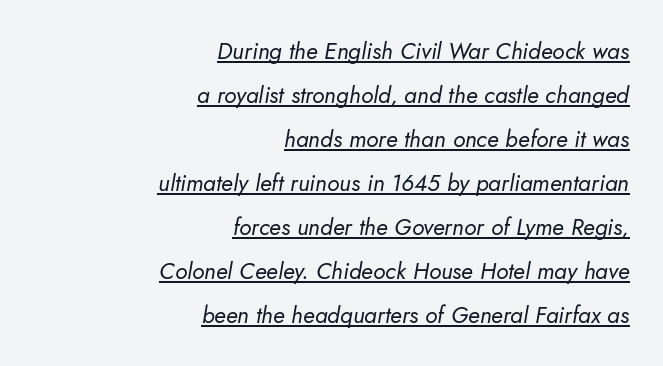
Q: Is the text bold? A: No.
Q: Is the text italic (slanted)? A: Yes, it leans right by about 10 degrees.
Q: Is the text underlined? A: Yes.
Q: How is the paragraph aligned? A: Right-aligned.
Q: Is the spacing between letters normal or unusually wide? A: Normal.
Q: Is the spacing between lines tight, normal or loose? A: Loose.
